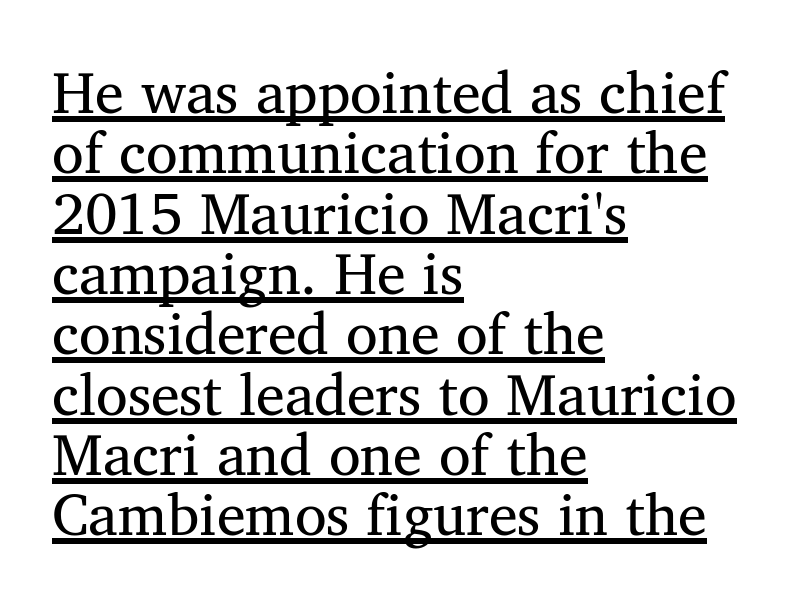
The image shows 58 px regular-weight serif type, upright; set left-aligned, tight line spacing (1.04x), normal letter spacing, underlined; medium stroke contrast and a medium x-height.
